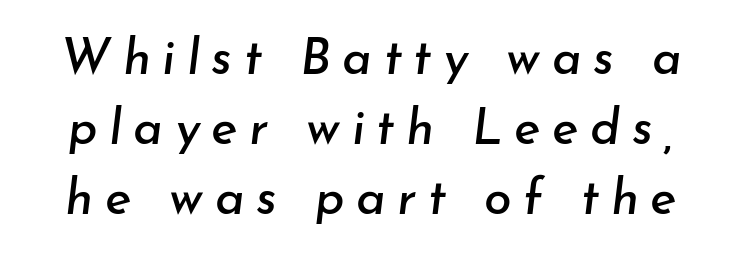
Vertically, the passage feels balanced, rows spaced as you'd expect. Would a proofreader flag this as italicized? Yes. The type is letterspaced generously, with wide tracking. You could not count columns in this text — the font is proportionally spaced. The strip under each line holds only bare page.
